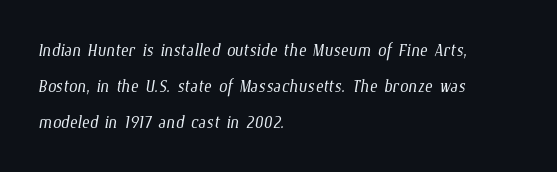
{"bold": "no", "underline": "no", "align": "left", "line_spacing": "normal", "line_spacing_ratio": 1.5, "letter_spacing": "normal", "letter_spacing_em": 0.0, "glyph_px": 24}
